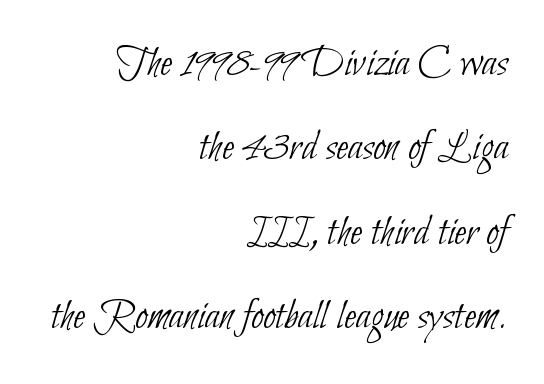
{"serif": "no", "bold": "no", "weight": "thin", "width": "condensed", "stroke_contrast": "low", "x_height": "small", "monospaced": "no", "underline": "no", "align": "right", "line_spacing": "loose", "line_spacing_ratio": 1.92, "letter_spacing": "normal", "letter_spacing_em": 0.0, "glyph_px": 44}
